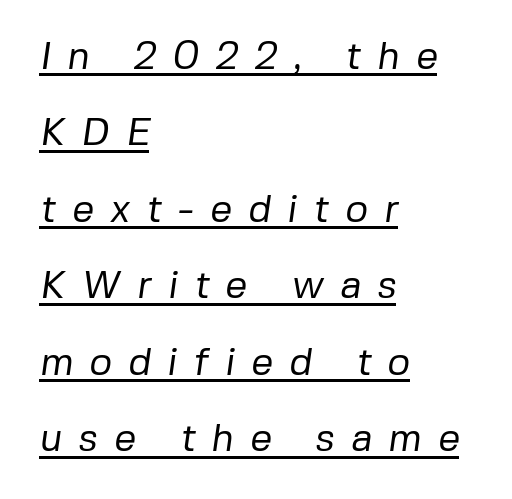
Q: Is the text bold? A: No.
Q: Is the typeface a serif or a sans-serif typeface? A: Sans-serif.
Q: Is the text underlined? A: Yes.
Q: How is the paragraph aligned? A: Left-aligned.
Q: Is the spacing between letters normal or unusually wide? A: Unusually wide.
Q: Is the spacing between lines tight, normal or loose? A: Loose.
Q: Width (condensed, normal, or wide)? A: Normal.
Q: Stroke contrast? A: Low.
Q: x-height? A: Medium.
Q: Monospaced? A: No.
